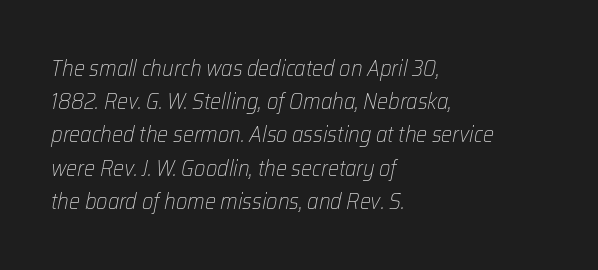
Caption: multi-line text, flush left, ragged right. The rendering uses a moderate line-height, typical for paragraphs. This reads as an unemphasized weight, regular at the heaviest. Designer's note — italics engaged. Letters rest on an invisible, unmarked baseline.
